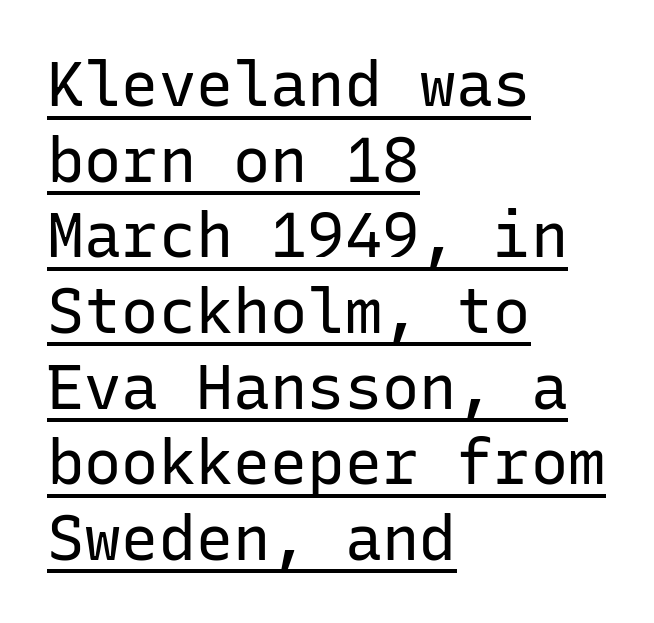
{"serif": "no", "italic": "no", "bold": "no", "weight": "regular", "width": "normal", "stroke_contrast": "low", "x_height": "medium", "monospaced": "yes", "underline": "yes", "align": "left", "line_spacing_ratio": 1.22, "letter_spacing": "normal", "letter_spacing_em": 0.0, "glyph_px": 62}
